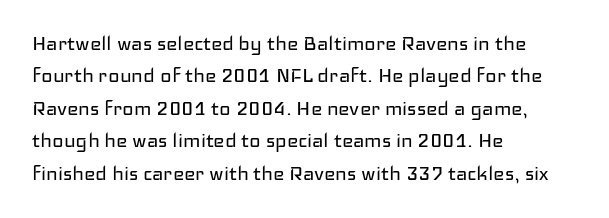
Q: Is the text bold? A: No.
Q: Is the text italic (slanted)? A: No, it is upright.
Q: Is the text underlined? A: No.
Q: How is the paragraph aligned? A: Left-aligned.
Q: Is the spacing between letters normal or unusually wide? A: Normal.
Q: Is the spacing between lines tight, normal or loose? A: Normal.
